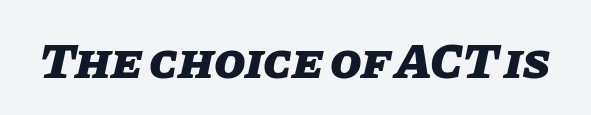
Q: Is the text bold? A: Yes.
Q: Is the text italic (slanted)? A: Yes, it leans right by about 11 degrees.
Q: Is the text underlined? A: No.
Q: Is the spacing between letters normal or unusually wide? A: Normal.
Q: Width (condensed, normal, or wide)? A: Normal.
Q: Stroke contrast? A: Low.
Q: x-height? A: Large.
Q: Monospaced? A: No.
